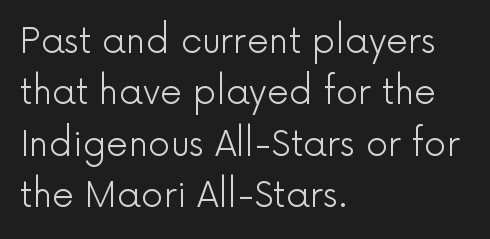
Summary of weight: not heavy and not bold. The text was rendered using a sans face with plain stroke endings. The letters advance in unequal steps, a hallmark of proportional type. Is there much room between lines? A standard amount, neither cramped nor airy. Italic: no, the glyphs are upright roman. Does extra space separate the letters? No, they use regular spacing.
